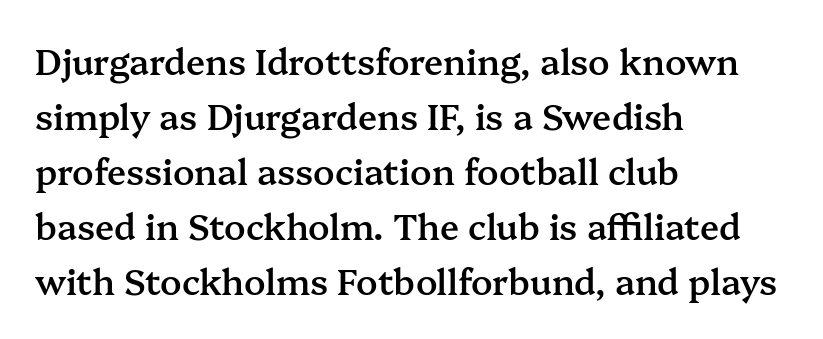
The glyphs are unaccompanied by any horizontal stroke below them. These lines were composed using upright roman letters. Summary of weight: moderately heavy, a semibold. This block has exactly the height ordinary leading produces. Varying glyph widths throughout — classic text-font behaviour. Small tapered or slab feet sit at the stroke ends, so this counts as serif.
